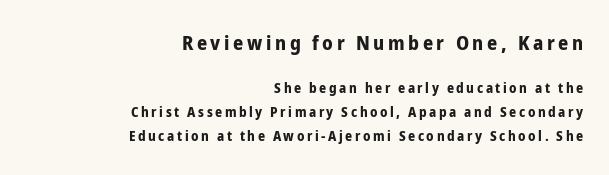
The image shows 20 px bold type, upright; set right-aligned, line spacing 1.71x, not underlined; the first (top) block is 1.43x larger.
